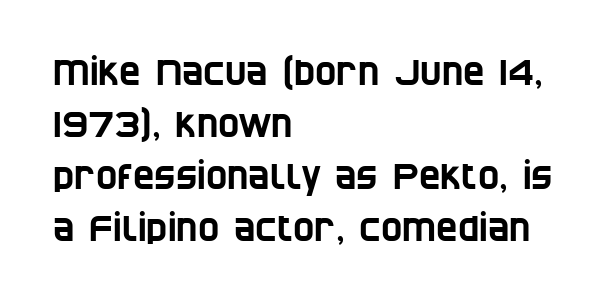
Q: Is the typeface a serif or a sans-serif typeface? A: Sans-serif.
Q: Is the text underlined? A: No.
Q: How is the paragraph aligned? A: Left-aligned.
Q: Is the spacing between letters normal or unusually wide? A: Normal.
Q: Is the spacing between lines tight, normal or loose? A: Normal.
Q: Width (condensed, normal, or wide)? A: Condensed.
Q: Stroke contrast? A: Low.
Q: x-height? A: Large.
Q: Monospaced? A: No.
